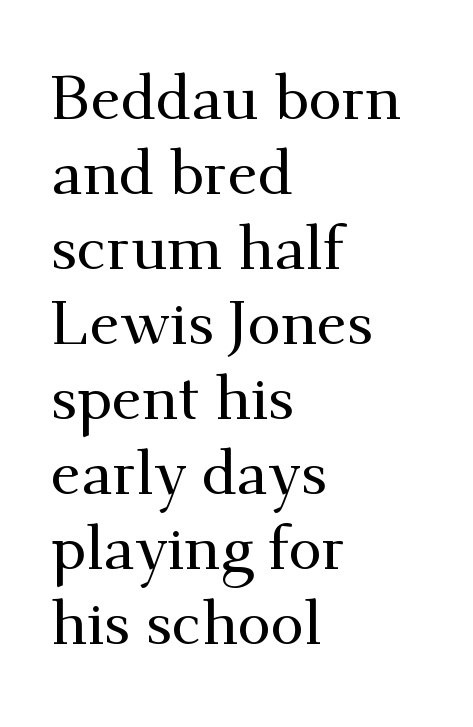
The image shows 61 px serif type, upright; set left-aligned, line spacing 1.23x, normal letter spacing, not underlined; medium stroke contrast and a small x-height.
